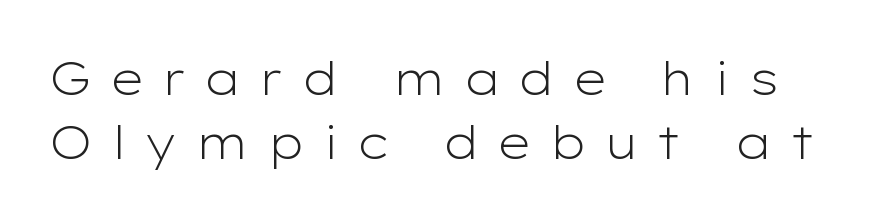
Q: Is the text bold? A: No.
Q: Is the text italic (slanted)? A: No, it is upright.
Q: Is the typeface a serif or a sans-serif typeface? A: Sans-serif.
Q: Is the text underlined? A: No.
Q: Is the spacing between letters normal or unusually wide? A: Unusually wide.
Q: Is the spacing between lines tight, normal or loose? A: Normal.
Q: Width (condensed, normal, or wide)? A: Wide.
Q: Stroke contrast? A: Low.
Q: x-height? A: Medium.
Q: Monospaced? A: No.
